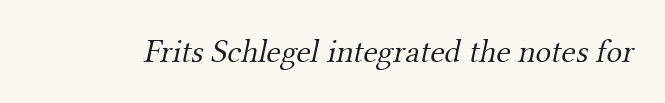
{"serif": "yes", "bold": "no", "weight": "light", "width": "normal", "stroke_contrast": "medium", "x_height": "small", "monospaced": "no", "underline": "no", "letter_spacing": "normal", "letter_spacing_em": 0.0, "glyph_px": 33}
